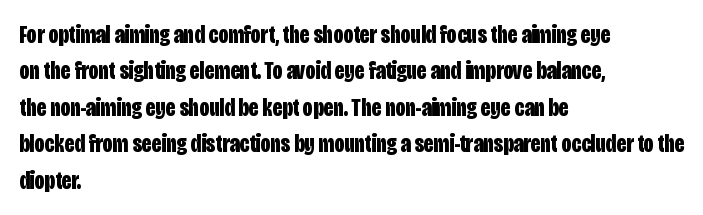
{"italic": "no", "bold": "yes", "underline": "no", "align": "left", "line_spacing": "normal", "line_spacing_ratio": 1.46, "letter_spacing": "normal", "letter_spacing_em": 0.0, "glyph_px": 25}
